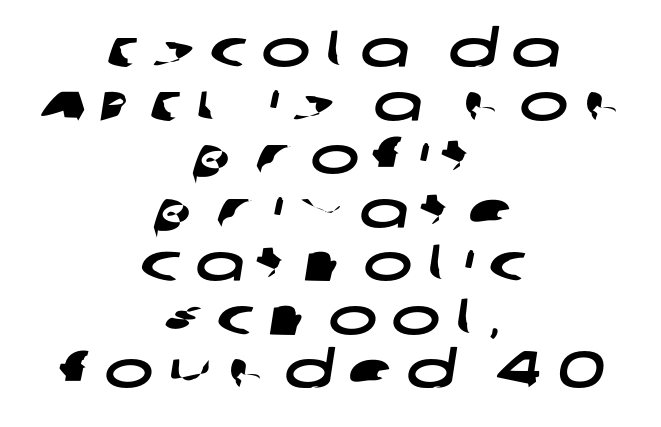
Q: Is the typeface a serif or a sans-serif typeface? A: Sans-serif.
Q: Is the text underlined? A: No.
Q: How is the paragraph aligned? A: Centered.
Q: Is the spacing between letters normal or unusually wide? A: Unusually wide.
Q: Is the spacing between lines tight, normal or loose? A: Tight.
Q: Width (condensed, normal, or wide)? A: Wide.
Q: Stroke contrast? A: Low.
Q: x-height? A: Large.
Q: Monospaced? A: No.
